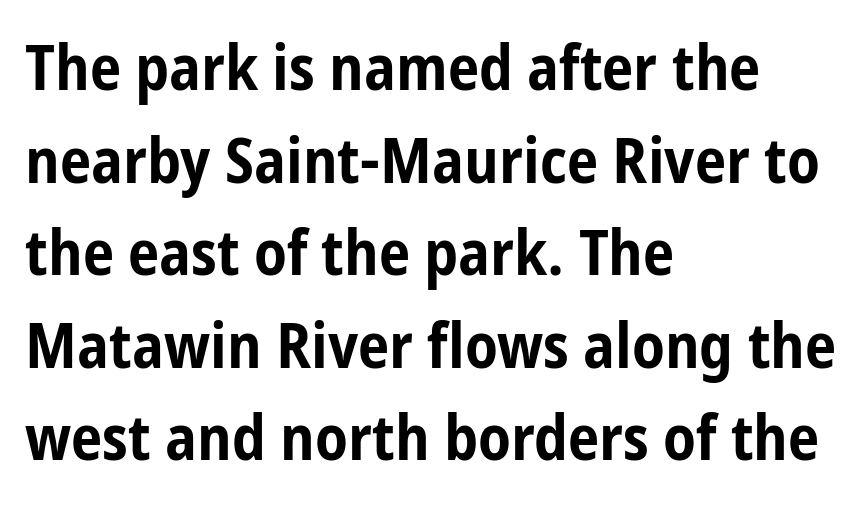
Is this a fixed-width face? No — the glyphs have proportional, varying widths. In terms of posture, this sample is upright. The paragraph shown leans on its left margin. The type family on display is of the sans-serif kind.
